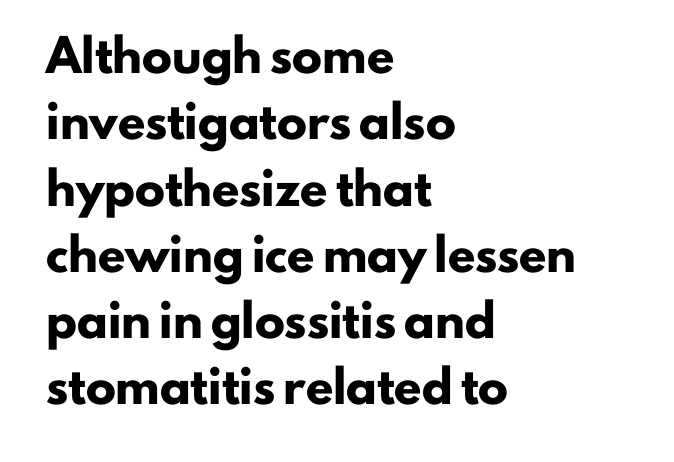
The image shows 30 px heavy sans-serif type, upright; set left-aligned, loose line spacing (2.21x), normal letter spacing, not underlined; low stroke contrast and a small x-height.
